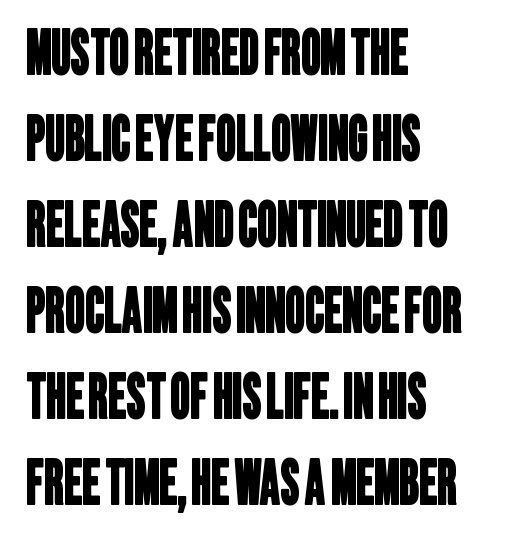
Proportional: the letters do not fall into vertical columns. How would I describe the line gaps? Plain and ordinary. Look at the tracking — it's just the regular setting, nothing added. Descender tails drop into unmarked territory. Typeset ragged right — the left edge is the straight one.
